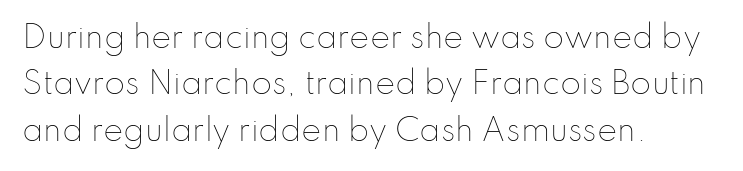
The image shows 30 px thin type, upright; set left-aligned, normal line spacing (1.55x), normal letter spacing, not underlined; low stroke contrast and a small x-height.
